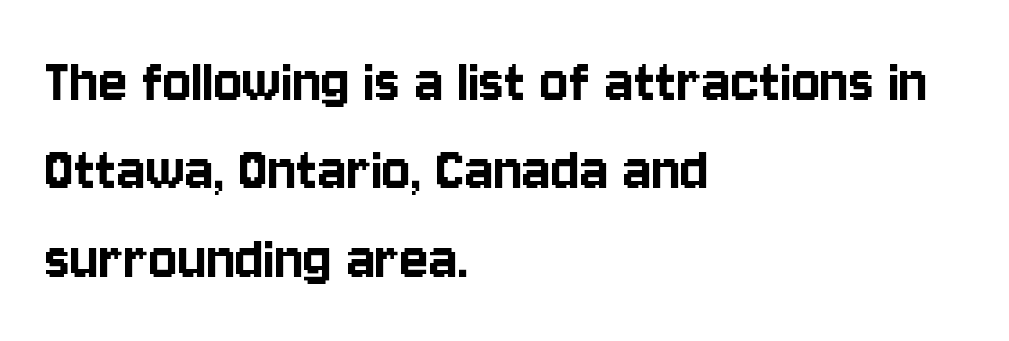
Q: Is the text italic (slanted)? A: No, it is upright.
Q: Is the typeface a serif or a sans-serif typeface? A: Sans-serif.
Q: Is the text underlined? A: No.
Q: How is the paragraph aligned? A: Left-aligned.
Q: Is the spacing between letters normal or unusually wide? A: Normal.
Q: Is the spacing between lines tight, normal or loose? A: Normal.
Q: Width (condensed, normal, or wide)? A: Condensed.
Q: Stroke contrast? A: Low.
Q: x-height? A: Large.
Q: Monospaced? A: No.
